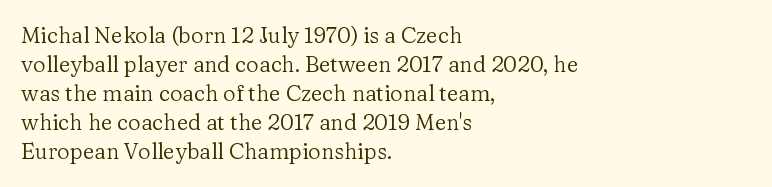
{"italic": "no", "bold": "no", "underline": "no", "align": "left", "line_spacing": "normal", "line_spacing_ratio": 1.32, "letter_spacing": "normal", "letter_spacing_em": 0.0, "glyph_px": 22}
